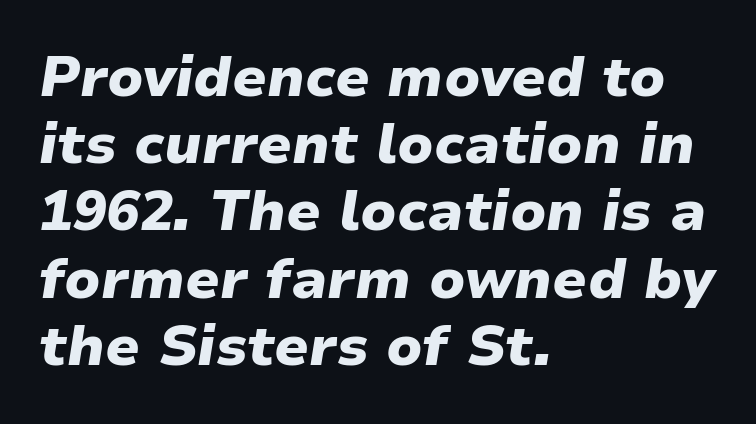
Underline: absent. The face used here is proportionally spaced, like ordinary book or web type. The lines are quadded left. Characters are canted at an angle relative to the baseline's perpendicular. You'd pick this weight for a headline — it's a proper bold.
